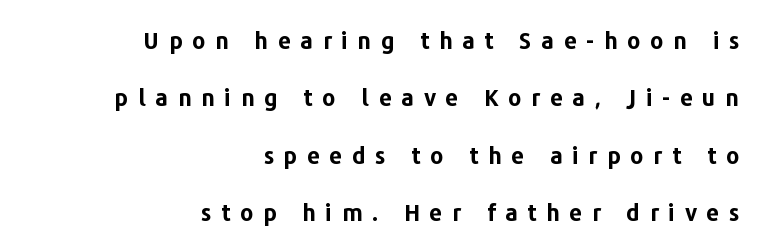
{"italic": "no", "bold": "yes", "underline": "no", "align": "right", "line_spacing": "loose", "line_spacing_ratio": 2.49, "letter_spacing": "wide", "letter_spacing_em": 0.42, "glyph_px": 23}
